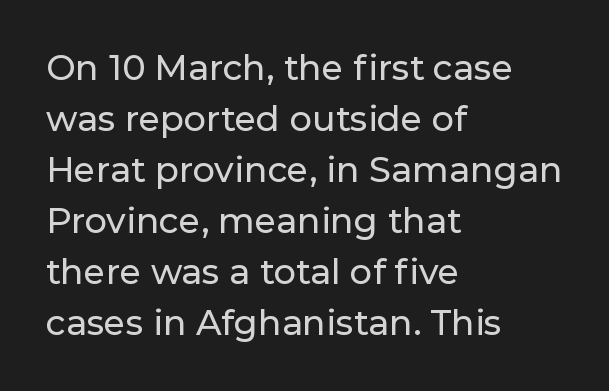
Each row of text sits above clean, open space. Honestly, the row spacing looks completely unremarkable. The rag falls on the right side of this text block. The passage shown is typed in a proportional face where columns would drift.
